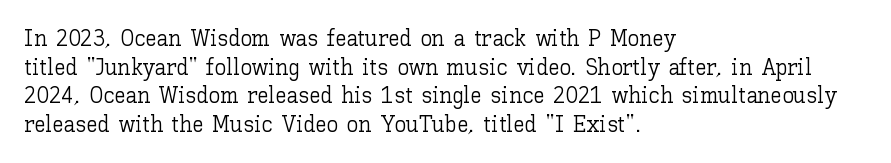
The image shows 23 px text type, upright; set left-aligned, normal line spacing (1.25x), normal letter spacing, not underlined.
